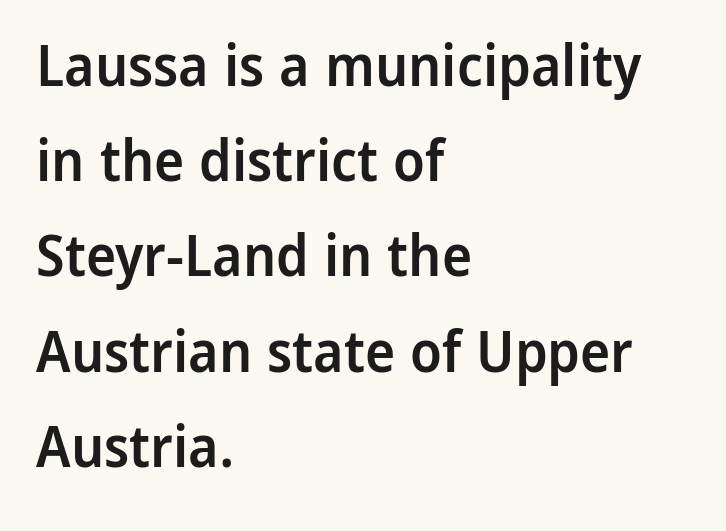
The image shows 57 px semibold sans-serif type, upright; set left-aligned, normal line spacing (1.67x), normal letter spacing, not underlined; low stroke contrast and a medium x-height.
